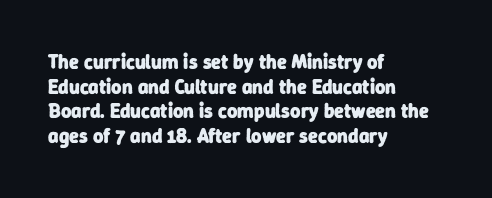
Q: Is the text bold? A: Yes.
Q: Is the text underlined? A: No.
Q: How is the paragraph aligned? A: Left-aligned.
Q: Is the spacing between letters normal or unusually wide? A: Normal.
